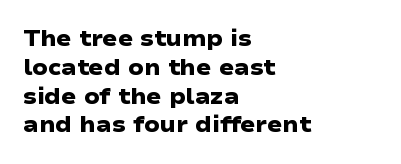
The passage shown is not underscored anywhere. Does the copy run flush right? No — it runs flush left. The rendering keeps characters at their native spacing. Caption: bold face, heavy strokes. Leading matches the norm, producing a regular column.
